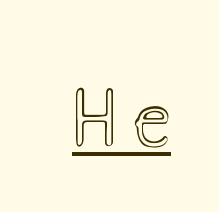
Q: Is the text italic (slanted)? A: No, it is upright.
Q: Is the text underlined? A: Yes.
Q: Is the spacing between letters normal or unusually wide? A: Unusually wide.
Q: Width (condensed, normal, or wide)? A: Wide.
Q: x-height? A: Small.
Q: Monospaced? A: No.
